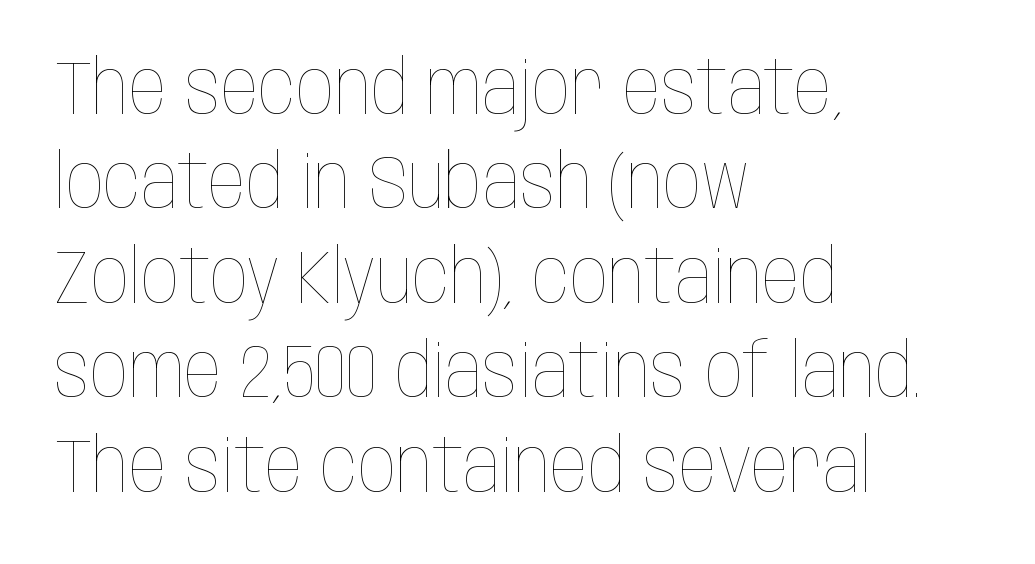
Descender tails drop into unmarked territory. Posture: straight, roman, zero tilt. Each stroke keeps to a modest, everyday thickness or less. The line texture is even and compact thanks to regular tracking. A normal amount of white space separates one row of letters from the next. These lines are set flush left with a ragged right edge.
